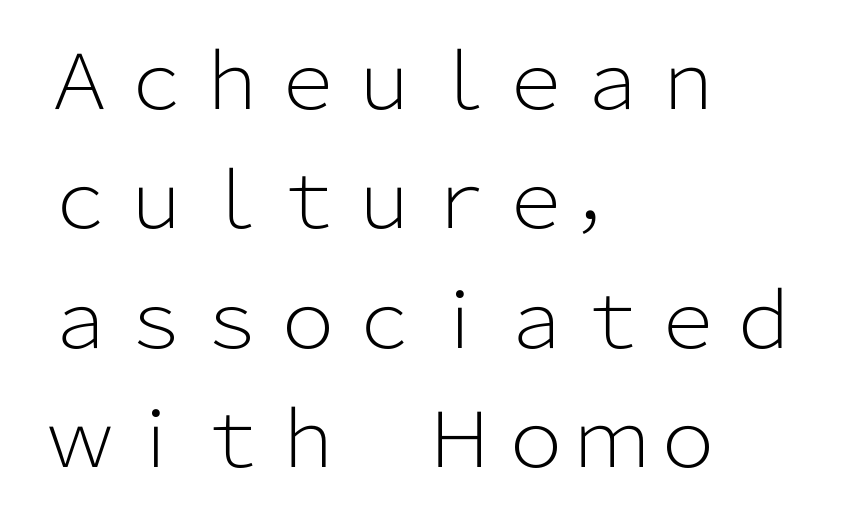
Q: Is the text bold? A: No.
Q: Is the text italic (slanted)? A: No, it is upright.
Q: Is the typeface a serif or a sans-serif typeface? A: Sans-serif.
Q: Is the text underlined? A: No.
Q: How is the paragraph aligned? A: Left-aligned.
Q: Is the spacing between letters normal or unusually wide? A: Normal.
Q: Is the spacing between lines tight, normal or loose? A: Normal.
Q: Width (condensed, normal, or wide)? A: Normal.
Q: Stroke contrast? A: Low.
Q: x-height? A: Medium.
Q: Monospaced? A: No.
